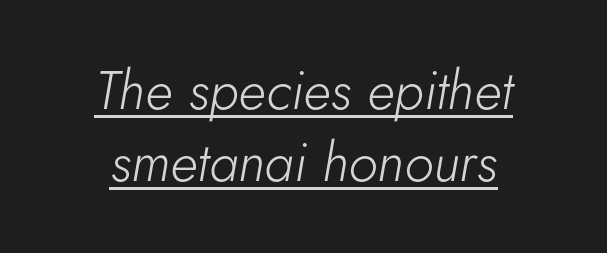
Q: Is the text bold? A: No.
Q: Is the text italic (slanted)? A: Yes, it leans right by about 5 degrees.
Q: Is the text underlined? A: Yes.
Q: How is the paragraph aligned? A: Centered.
Q: Is the spacing between letters normal or unusually wide? A: Normal.
Q: Is the spacing between lines tight, normal or loose? A: Normal.
Q: Width (condensed, normal, or wide)? A: Normal.
Q: Stroke contrast? A: Low.
Q: x-height? A: Small.
Q: Monospaced? A: No.
